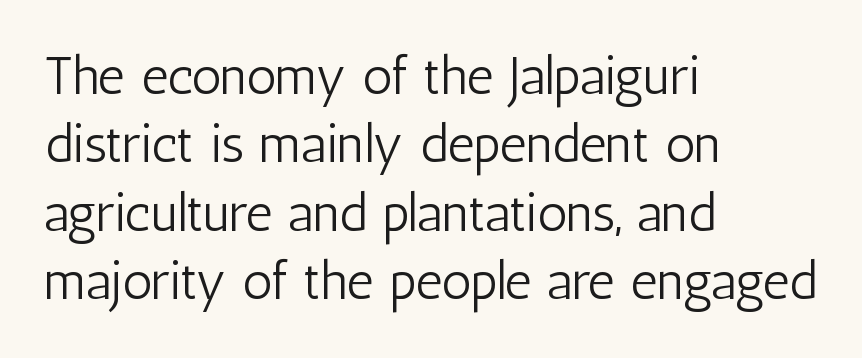
The image shows 53 px light, condensed sans-serif type, upright; set left-aligned, normal line spacing (1.29x), normal letter spacing, not underlined; low stroke contrast and a medium x-height.
